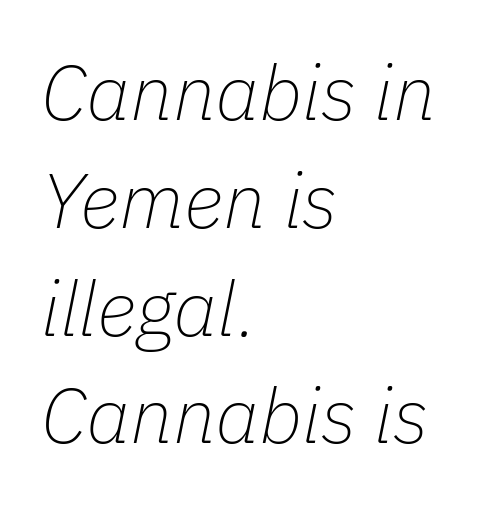
The image shows 77 px thin type, italic (leaning right); set left-aligned, normal line spacing (1.4x), normal letter spacing, not underlined; low stroke contrast and a medium x-height.
